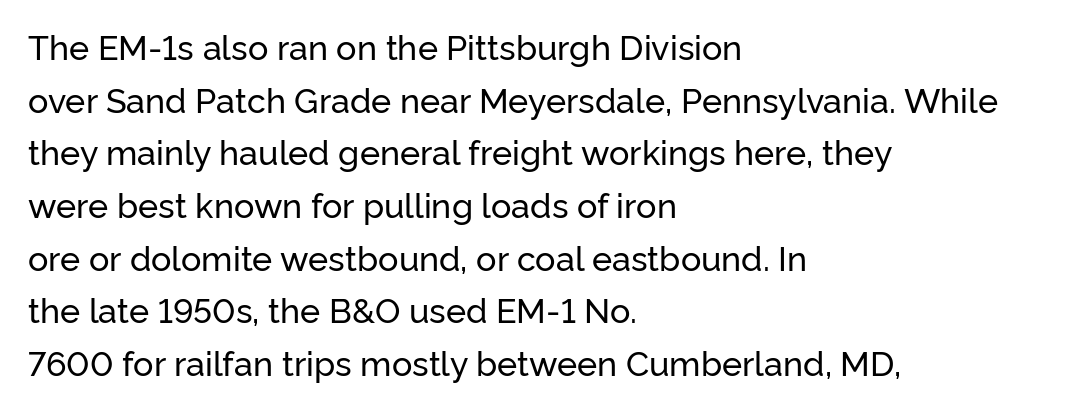
Type style note: lacks serifs. The letters advance in unequal steps, a hallmark of proportional type. Glyph-to-glyph distance matches everyday printed text. Honestly, the row spacing looks completely unremarkable.
